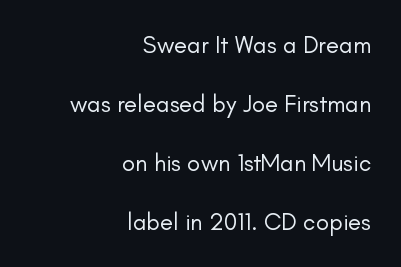
Q: Is the text bold? A: No.
Q: Is the text italic (slanted)? A: No, it is upright.
Q: Is the text underlined? A: No.
Q: How is the paragraph aligned? A: Right-aligned.
Q: Is the spacing between letters normal or unusually wide? A: Normal.
Q: Is the spacing between lines tight, normal or loose? A: Loose.
